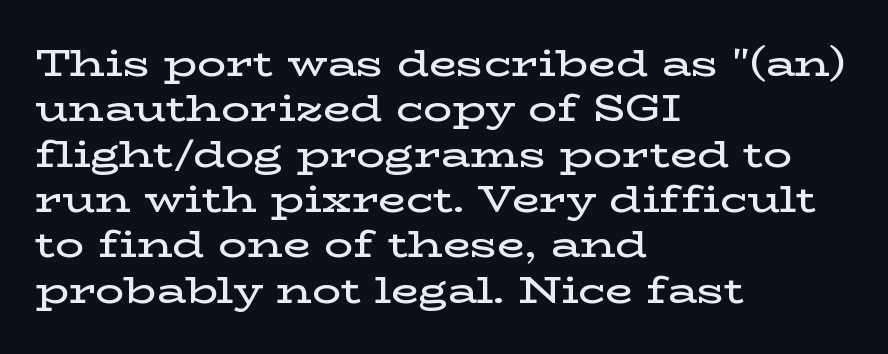
Serifs: yes, visible at the terminals of the letterforms. Each new line begins a customary step beneath the previous one. Spacing verdict: proportional, widths tailored to each character. Slightly chunky letters — semibold, I'd say, not full bold. The compositor pushed each line to the left boundary. Descenders hang freely into open space.
